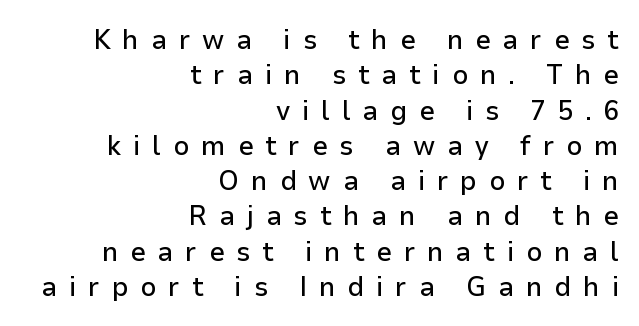
{"serif": "no", "italic": "no", "width": "normal", "stroke_contrast": "low", "x_height": "medium", "monospaced": "no", "underline": "no", "align": "right", "line_spacing": "normal", "line_spacing_ratio": 1.26, "letter_spacing": "wide", "letter_spacing_em": 0.42, "glyph_px": 28}
